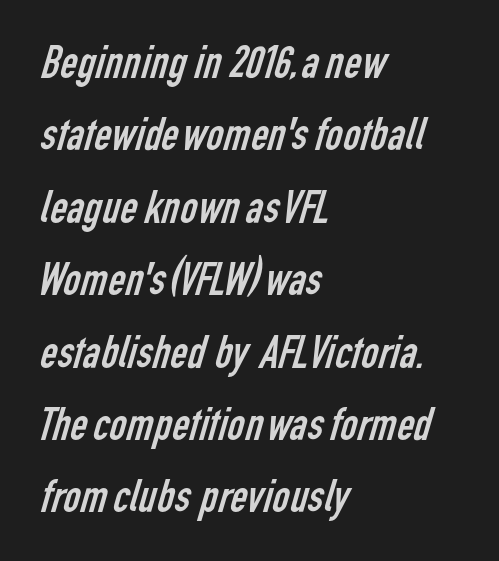
{"serif": "no", "bold": "no", "weight": "regular", "width": "condensed", "stroke_contrast": "low", "x_height": "medium", "monospaced": "no", "underline": "no", "align": "left", "line_spacing": "normal", "line_spacing_ratio": 1.54, "letter_spacing": "normal", "letter_spacing_em": 0.0, "glyph_px": 47}
